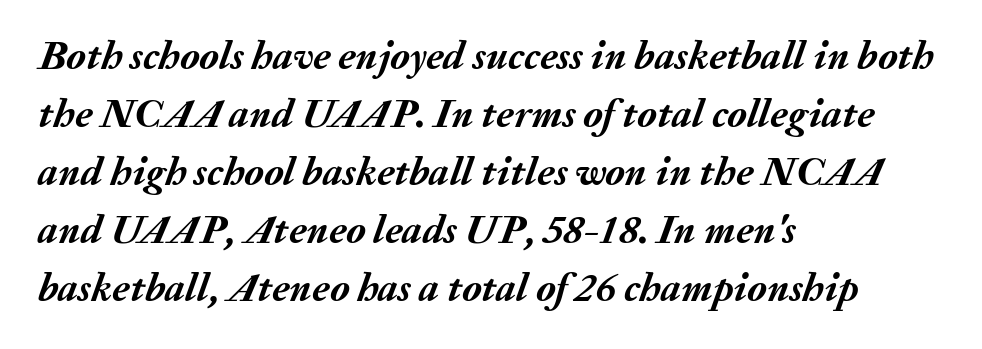
Q: Is the text bold? A: Yes.
Q: Is the text italic (slanted)? A: Yes, it leans right by about 20 degrees.
Q: Is the text underlined? A: No.
Q: How is the paragraph aligned? A: Left-aligned.
Q: Is the spacing between letters normal or unusually wide? A: Normal.
Q: Is the spacing between lines tight, normal or loose? A: Normal.
Q: Width (condensed, normal, or wide)? A: Normal.
Q: Stroke contrast? A: Medium.
Q: x-height? A: Medium.
Q: Monospaced? A: No.
